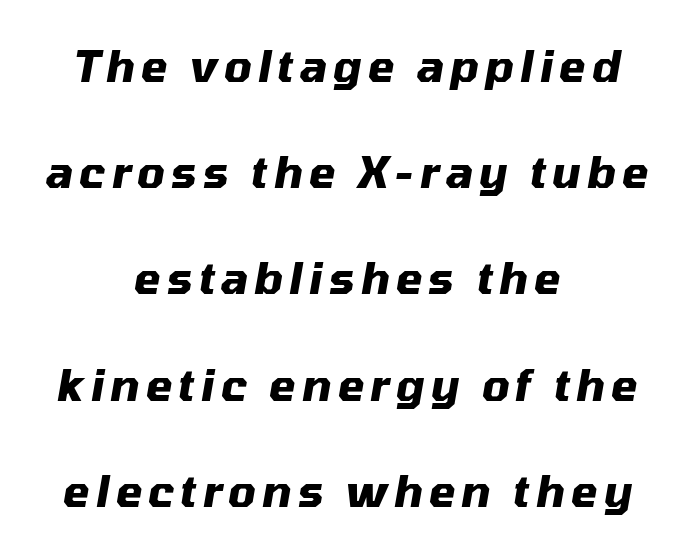
Spacing verdict: proportional, widths tailored to each character. Does the lettering tilt? It does — this is italic. Horizontally, the lines are justified to the midpoint only. The glyphs have the mass of a bold cut. A clean baseline with only descenders dipping below it.
